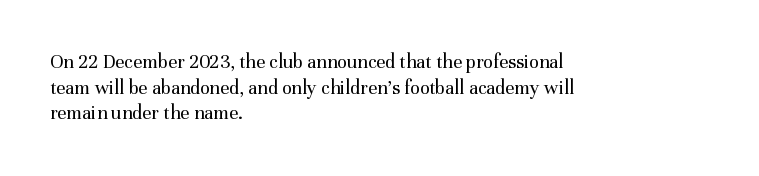
The weight would be labelled regular, book, light, or lighter still. Tall strokes in this sample are plumb rather than angled. These lines stack with their left ends in a neat column. Unmarked baselines from the first word to the last. Regular leading. A typesetter would call this zero additional tracking.
